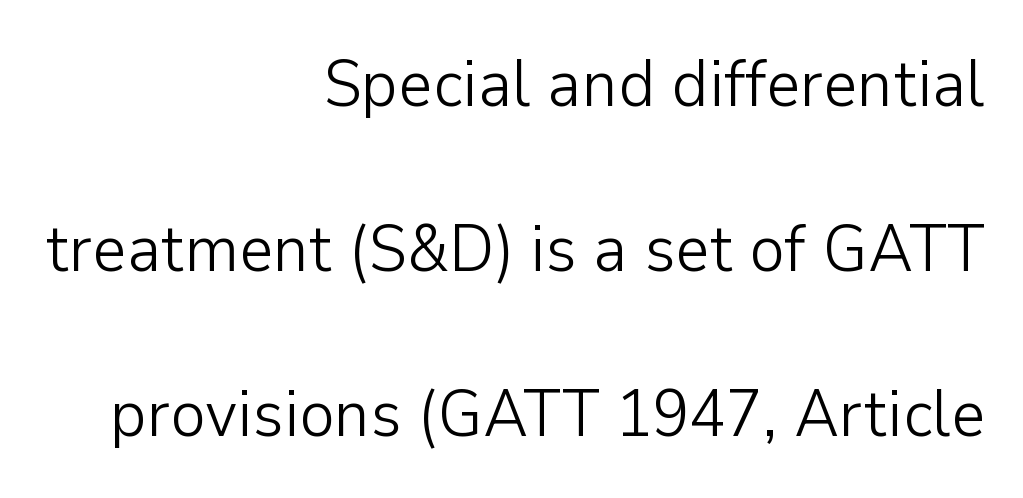
Serifs: no, the terminals of the letterforms are clean. Nope, not italic — everything's standing straight. This sample has the flowing, uneven cadence of proportional lettering. How are the letters spaced? Ordinarily, with no added tracking. The letters look calm and open, with moderate or lighter stems.
